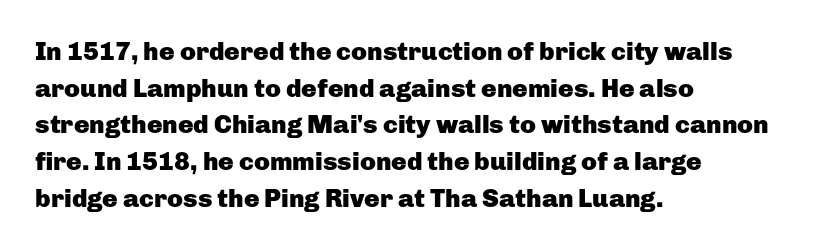
Q: Is the text bold? A: Yes.
Q: Is the text italic (slanted)? A: No, it is upright.
Q: Is the text underlined? A: No.
Q: How is the paragraph aligned? A: Left-aligned.
Q: Is the spacing between letters normal or unusually wide? A: Normal.
Q: Is the spacing between lines tight, normal or loose? A: Normal.
